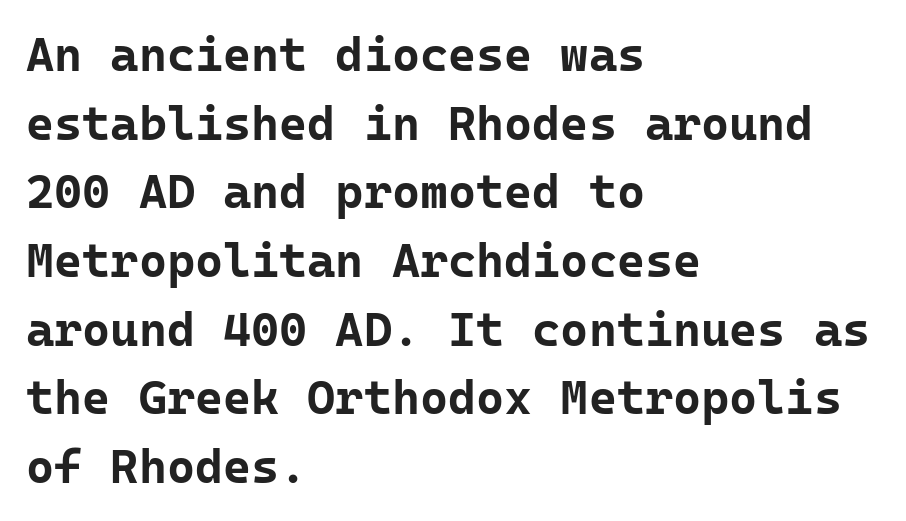
{"serif": "no", "italic": "no", "bold": "yes", "weight": "bold", "width": "normal", "stroke_contrast": "low", "x_height": "medium", "monospaced": "yes", "underline": "no", "align": "left", "line_spacing": "normal", "line_spacing_ratio": 1.43, "letter_spacing": "normal", "letter_spacing_em": 0.0, "glyph_px": 48}
